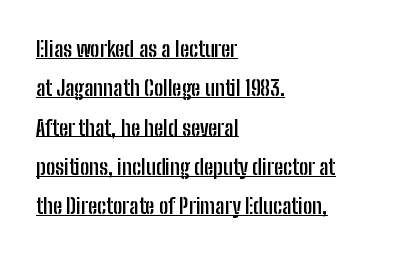
Typeset ragged right — the left edge is the straight one. This is underlined copy, the kind a proofreader might mark for attention. This sample uses plain, unmodified letter spacing. Caption: bold face, heavy strokes.
